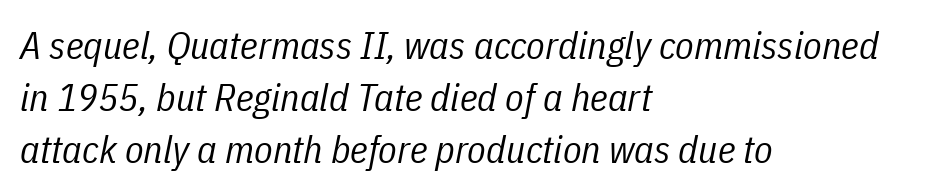
Q: Is the text bold? A: No.
Q: Is the text italic (slanted)? A: Yes, it leans right by about 11 degrees.
Q: Is the text underlined? A: No.
Q: How is the paragraph aligned? A: Left-aligned.
Q: Is the spacing between letters normal or unusually wide? A: Normal.
Q: Is the spacing between lines tight, normal or loose? A: Normal.
Q: Width (condensed, normal, or wide)? A: Condensed.
Q: Stroke contrast? A: Low.
Q: x-height? A: Medium.
Q: Monospaced? A: No.
